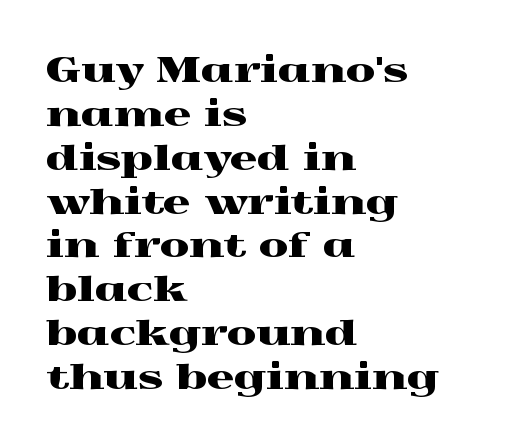
The image shows 34 px wide serif type, upright; set left-aligned, normal line spacing (1.29x), normal letter spacing, not underlined; a medium x-height.
